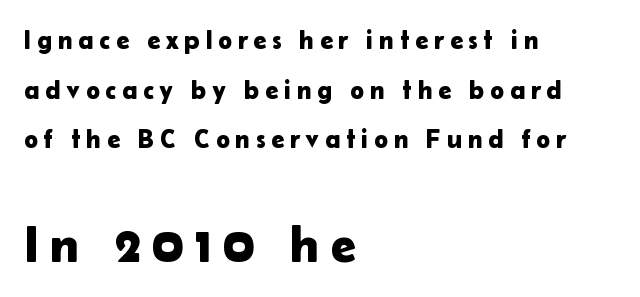
The composition opens small and finishes big. The string is rendered with underlining switched off. This rendering widens character spacing well past its baseline value. The letters advance in unequal steps, a hallmark of proportional type. Serifs: no, the terminals of the letterforms are clean.
